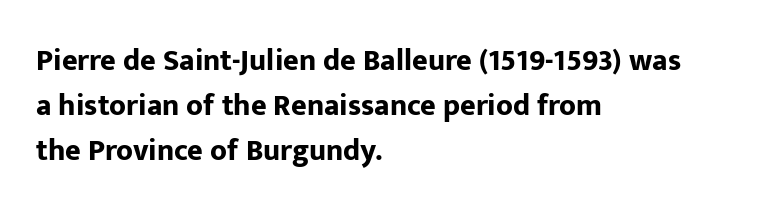
Q: Is the text bold? A: Yes.
Q: Is the text italic (slanted)? A: No, it is upright.
Q: Is the typeface a serif or a sans-serif typeface? A: Sans-serif.
Q: Is the text underlined? A: No.
Q: How is the paragraph aligned? A: Left-aligned.
Q: Is the spacing between letters normal or unusually wide? A: Normal.
Q: Is the spacing between lines tight, normal or loose? A: Normal.
Q: Width (condensed, normal, or wide)? A: Normal.
Q: Stroke contrast? A: Low.
Q: x-height? A: Medium.
Q: Monospaced? A: No.
